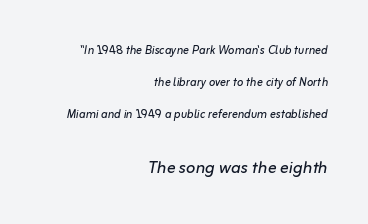
These lines are set flush right with a ragged left edge. Letters rest on an invisible, unmarked baseline. Stroke thickness stays within the range of a standard reading face or lighter. Is the type slanted? Yes — the strokes lean at a clear angle. Bigger letters appear in the bottom chunk; the top chunk is reduced.
